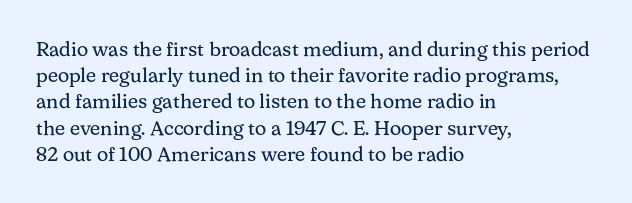
The image shows 20 px text type, upright; set left-aligned, normal line spacing (1.31x), normal letter spacing, not underlined.
